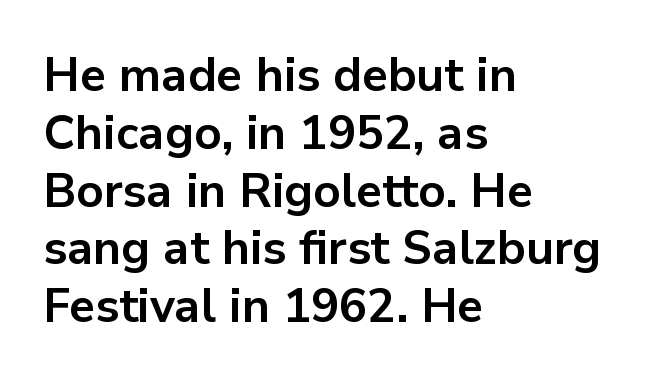
Rule under the text: the space is simply empty. This rendering uses left alignment, leaving the right contour irregular. The letters stand straight up with perfectly vertical stems. Looks like regular typesetting: each glyph gets only the width it needs.
